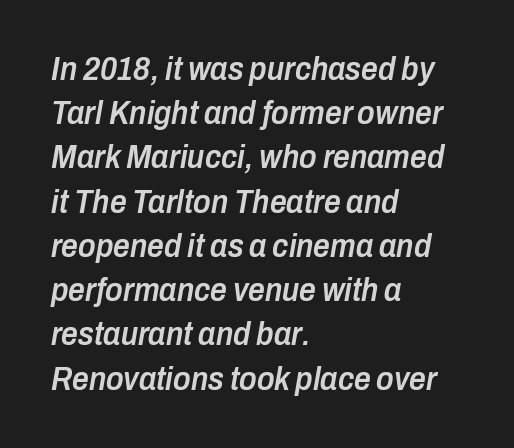
Q: Is the text bold? A: Semi-bold.
Q: Is the text italic (slanted)? A: Yes, it leans right by about 10 degrees.
Q: Is the text underlined? A: No.
Q: How is the paragraph aligned? A: Left-aligned.
Q: Is the spacing between letters normal or unusually wide? A: Normal.
Q: Is the spacing between lines tight, normal or loose? A: Normal.
Q: Width (condensed, normal, or wide)? A: Condensed.
Q: Stroke contrast? A: Low.
Q: x-height? A: Medium.
Q: Monospaced? A: No.
